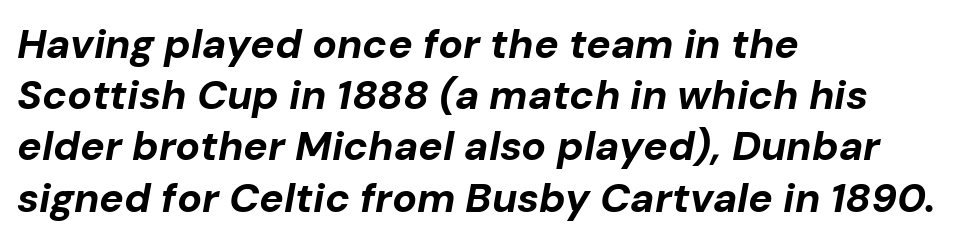
How would I describe the line gaps? Plain and ordinary. Spacing verdict: proportional, widths tailored to each character. Compared with typical body copy, the letter spacing here is the same. When letters slant like this, we call the style italic. Each row of text sits above clean, open space.
